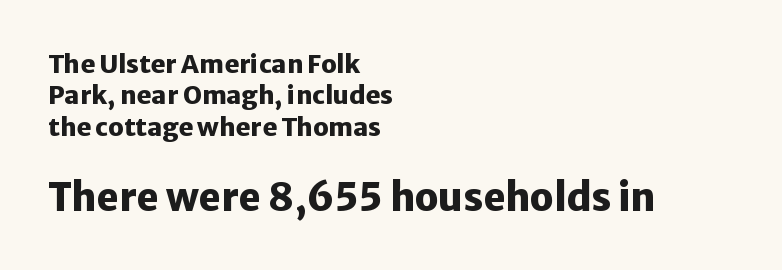
The image shows 38 px heavy sans-serif type, upright; set left-aligned, normal line spacing (1.26x), normal letter spacing, not underlined; the second (bottom) block is 1.52x larger; low stroke contrast and a medium x-height.
